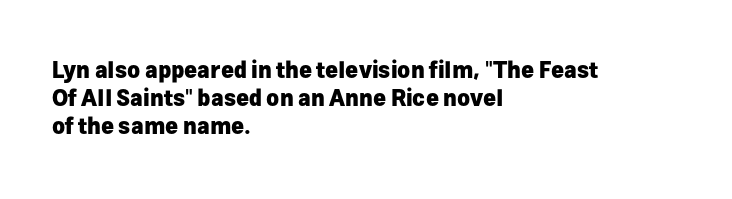
{"italic": "no", "bold": "yes", "underline": "no", "align": "left", "line_spacing": "normal", "line_spacing_ratio": 1.27, "letter_spacing": "normal", "letter_spacing_em": 0.0, "glyph_px": 22}
